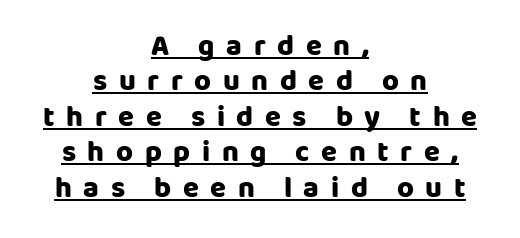
Between one letter and the next there's a generous, obvious gap. Here the designer chose a conventional face with non-uniform glyph widths. Serif or sans? Sans — the stroke terminals are bare. This is roman type, the default non-slanted kind. Each glyph is drawn with heavy, bold strokes. Reading down the block, each line starts at a different indent, mirrored at its end.
